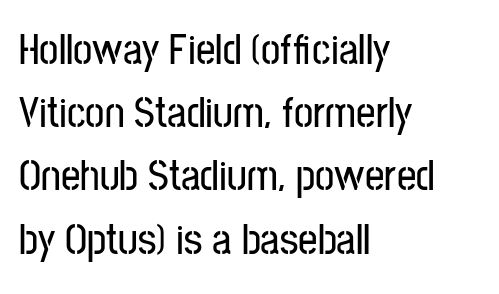
{"serif": "no", "italic": "no", "width": "condensed", "stroke_contrast": "low", "x_height": "medium", "monospaced": "no", "underline": "no", "align": "left", "line_spacing": "normal", "line_spacing_ratio": 1.47, "letter_spacing": "normal", "letter_spacing_em": 0.0, "glyph_px": 43}
